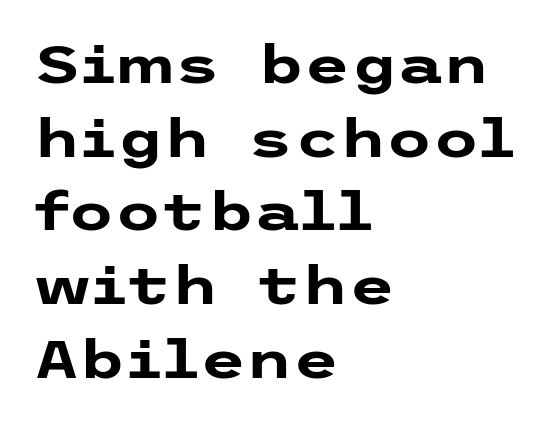
The image shows 53 px heavy, wide sans-serif type, upright; set left-aligned, normal line spacing (1.39x), normal letter spacing, not underlined; low stroke contrast and a medium x-height.
